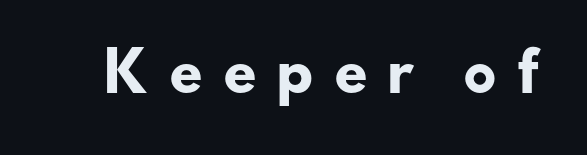
{"serif": "no", "bold": "yes", "weight": "heavy", "width": "wide", "stroke_contrast": "low", "x_height": "small", "monospaced": "no", "underline": "no", "letter_spacing": "wide", "letter_spacing_em": 0.34, "glyph_px": 53}
